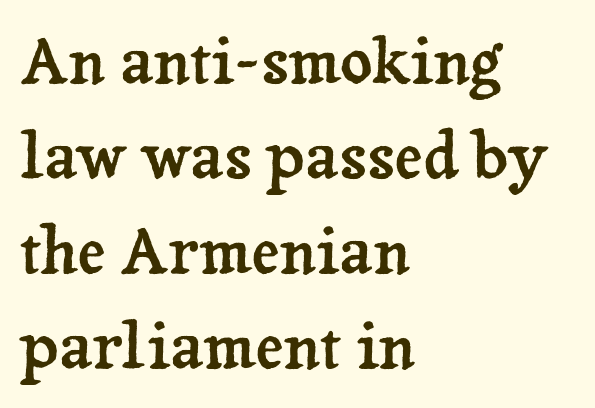
The image shows 63 px serif type, upright; set left-aligned, normal line spacing (1.51x), normal letter spacing, not underlined; low stroke contrast and a medium x-height.
